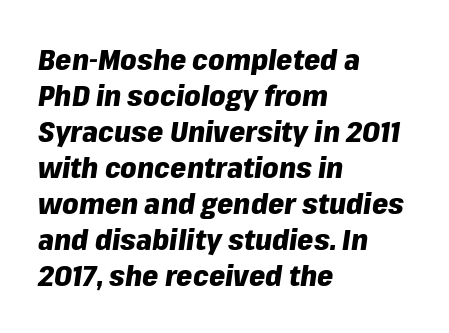
Which margin do the lines hug? The left one — the right edge is uneven. Honestly, there is no underline to notice here at all. The face used here is proportionally spaced, like ordinary book or web type. Does extra space separate the letters? No, they use regular spacing.
